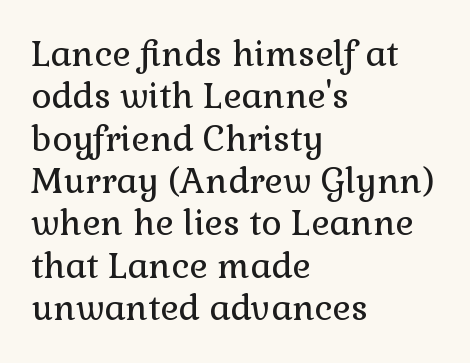
Italic? Not at all — the glyphs are vertical. Look at the bottom of the vertical strokes: they flare into serifs here. Line beginnings align vertically; line endings do not. The horizontal fit of the characters is conventional and even. Unmarked baselines from the first word to the last.
